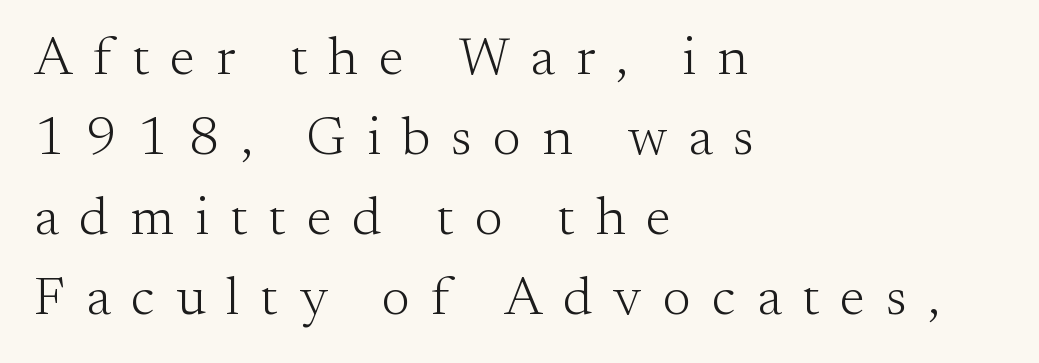
Q: Is the text bold? A: No.
Q: Is the text italic (slanted)? A: No, it is upright.
Q: Is the typeface a serif or a sans-serif typeface? A: Serif.
Q: Is the text underlined? A: No.
Q: How is the paragraph aligned? A: Left-aligned.
Q: Is the spacing between letters normal or unusually wide? A: Unusually wide.
Q: Is the spacing between lines tight, normal or loose? A: Normal.
Q: Width (condensed, normal, or wide)? A: Normal.
Q: Stroke contrast? A: Medium.
Q: x-height? A: Small.
Q: Monospaced? A: No.
